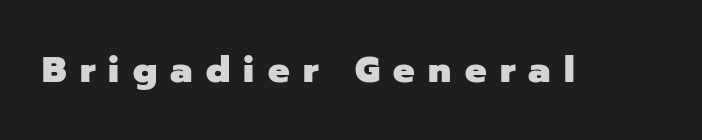
Between one letter and the next there's a generous, obvious gap. Words float on clear page, feet unadorned. Stroke terminals: plain, sans-serif. Looks like regular typesetting: each glyph gets only the width it needs.
